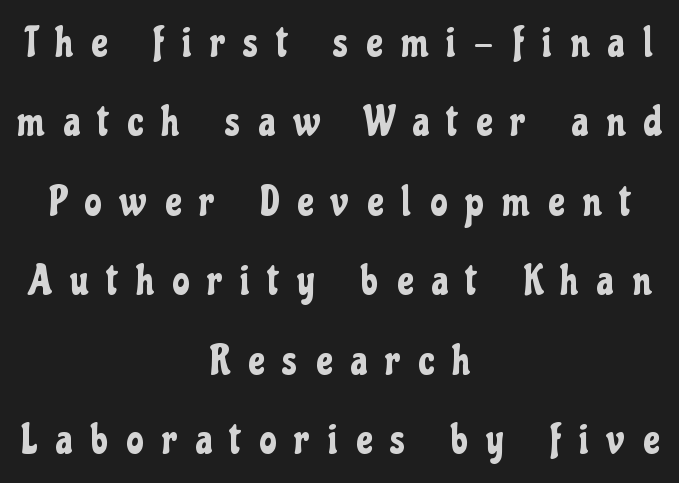
Letter spacing: wide. The passage shown is typeset with a sans-serif family. Do the characters align in a grid? No, the font is proportional. Do the letters lean? They stand straight.
